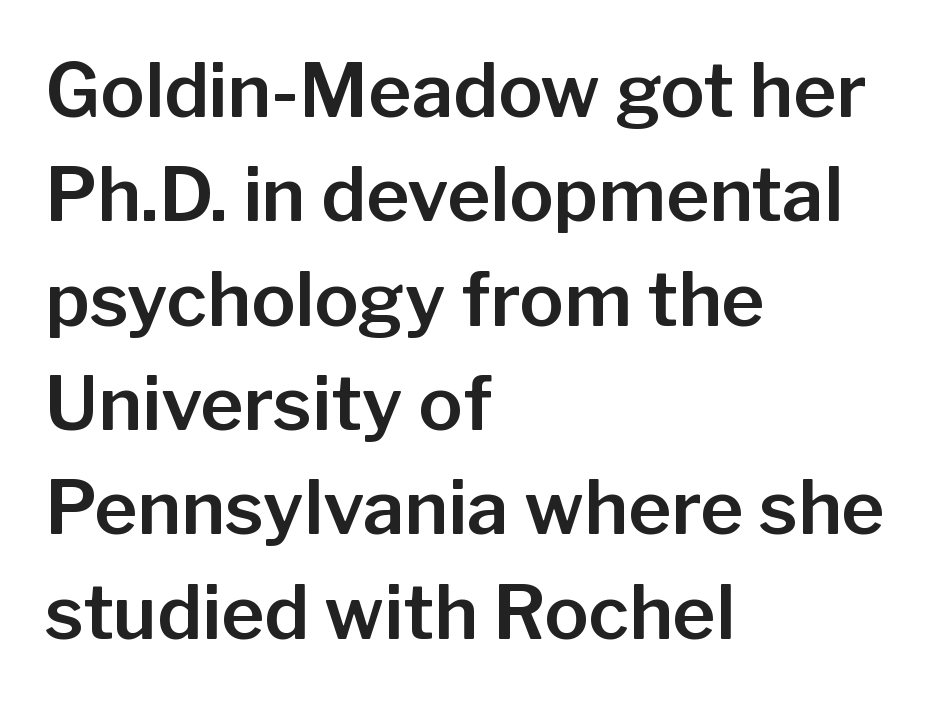
{"serif": "no", "italic": "no", "width": "normal", "stroke_contrast": "low", "x_height": "medium", "monospaced": "no", "underline": "no", "align": "left", "line_spacing": "normal", "line_spacing_ratio": 1.41, "letter_spacing": "normal", "letter_spacing_em": 0.0, "glyph_px": 74}
